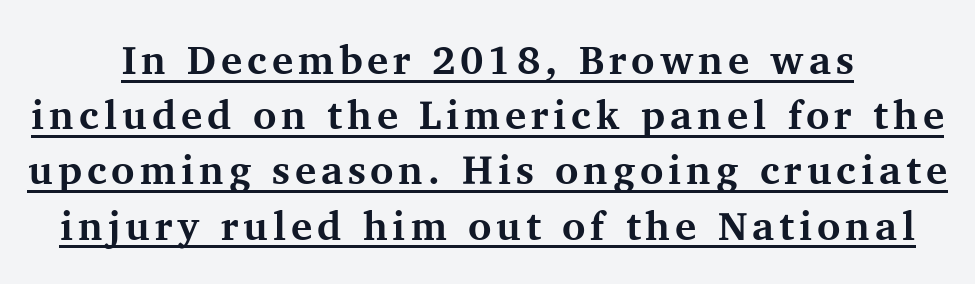
Q: Is the text bold? A: Yes.
Q: Is the text italic (slanted)? A: No, it is upright.
Q: Is the typeface a serif or a sans-serif typeface? A: Serif.
Q: Is the text underlined? A: Yes.
Q: How is the paragraph aligned? A: Centered.
Q: Is the spacing between lines tight, normal or loose? A: Normal.
Q: Width (condensed, normal, or wide)? A: Normal.
Q: Stroke contrast? A: Medium.
Q: x-height? A: Medium.
Q: Monospaced? A: No.
